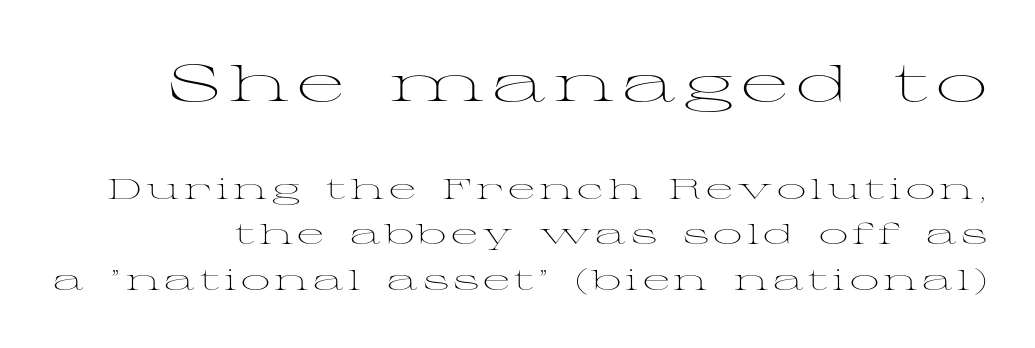
{"serif": "yes", "italic": "no", "bold": "no", "weight": "light", "width": "wide", "stroke_contrast": "medium", "x_height": "medium", "monospaced": "no", "underline": "no", "line_spacing": "normal", "line_spacing_ratio": 1.57, "larger_block": "first", "size_ratio": 1.76, "glyph_px": 51}
